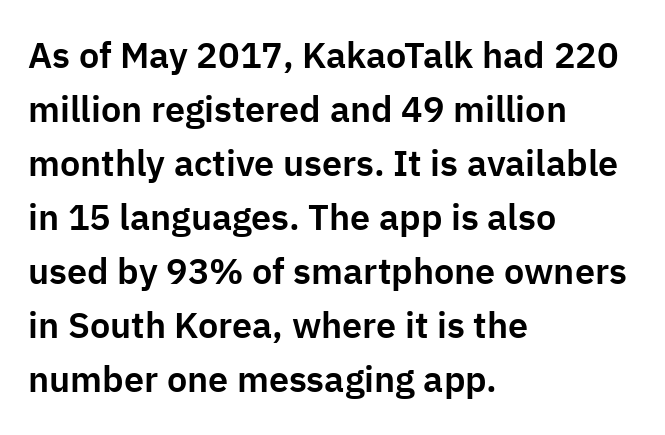
{"serif": "no", "italic": "no", "width": "normal", "stroke_contrast": "low", "x_height": "medium", "monospaced": "no", "underline": "no", "align": "left", "line_spacing": "normal", "line_spacing_ratio": 1.5, "letter_spacing": "normal", "letter_spacing_em": 0.0, "glyph_px": 36}
